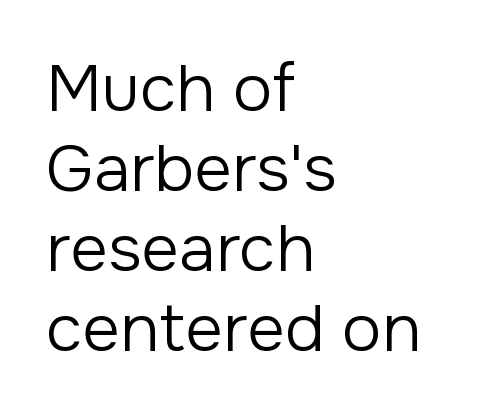
Q: Is the text bold? A: No.
Q: Is the text italic (slanted)? A: No, it is upright.
Q: Is the typeface a serif or a sans-serif typeface? A: Sans-serif.
Q: Is the text underlined? A: No.
Q: How is the paragraph aligned? A: Left-aligned.
Q: Is the spacing between letters normal or unusually wide? A: Normal.
Q: Width (condensed, normal, or wide)? A: Normal.
Q: Stroke contrast? A: Low.
Q: x-height? A: Medium.
Q: Monospaced? A: No.
